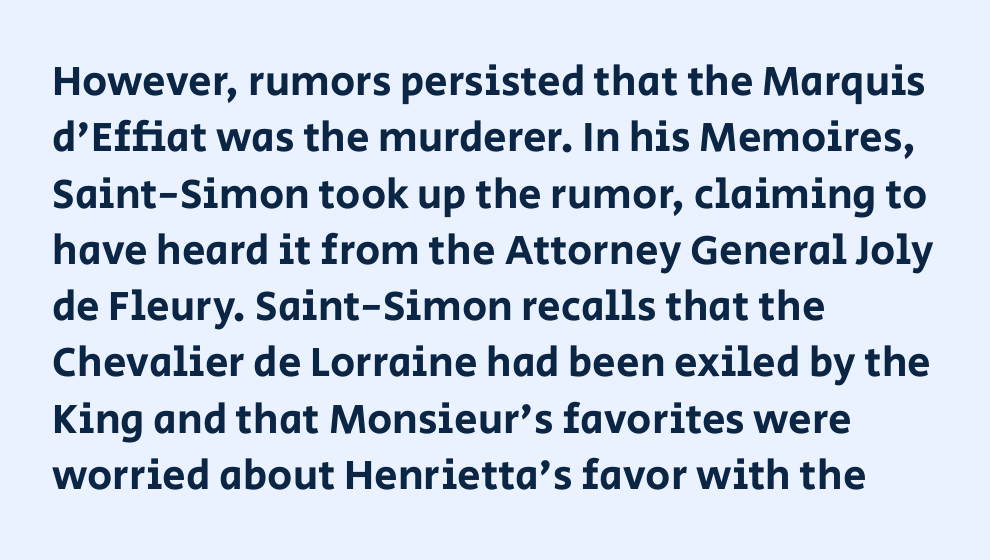
The image shows 42 px sans-serif type, upright; set left-aligned, normal line spacing (1.34x), normal letter spacing, not underlined; low stroke contrast and a large x-height.
